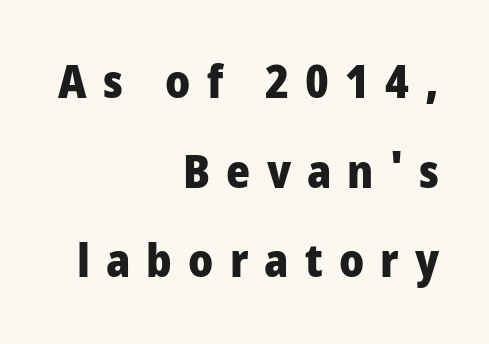
{"serif": "no", "italic": "no", "bold": "yes", "weight": "heavy", "width": "condensed", "stroke_contrast": "low", "x_height": "large", "monospaced": "no", "underline": "no", "align": "right", "line_spacing": "loose", "line_spacing_ratio": 1.95, "letter_spacing": "wide", "letter_spacing_em": 0.35, "glyph_px": 46}
